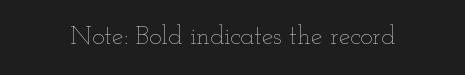
{"italic": "no", "bold": "no", "underline": "no", "letter_spacing": "normal", "letter_spacing_em": 0.0, "glyph_px": 26}
